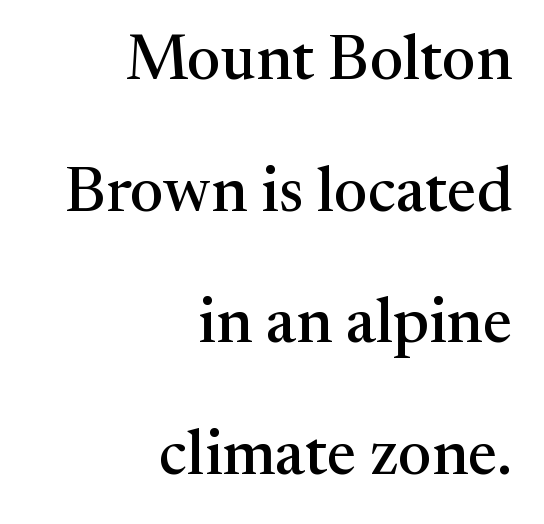
Q: Is the text italic (slanted)? A: No, it is upright.
Q: Is the typeface a serif or a sans-serif typeface? A: Serif.
Q: Is the text underlined? A: No.
Q: How is the paragraph aligned? A: Right-aligned.
Q: Is the spacing between letters normal or unusually wide? A: Normal.
Q: Is the spacing between lines tight, normal or loose? A: Loose.
Q: Width (condensed, normal, or wide)? A: Normal.
Q: Stroke contrast? A: Medium.
Q: x-height? A: Medium.
Q: Monospaced? A: No.
